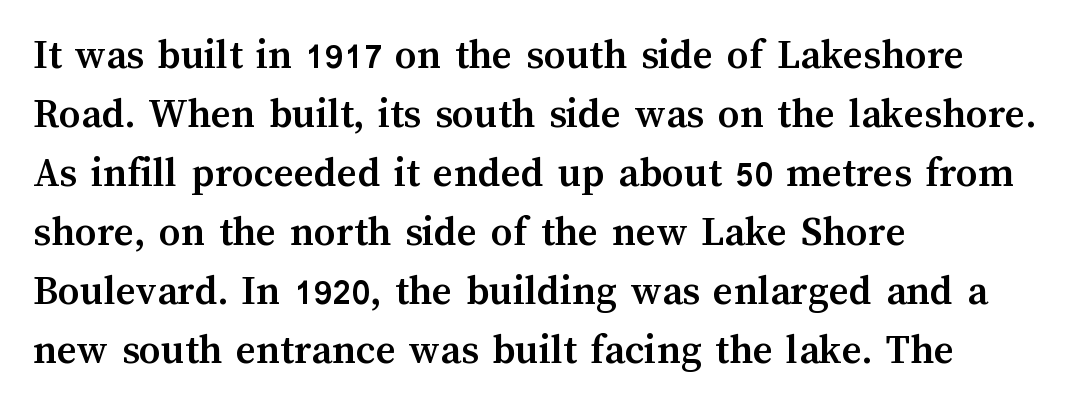
Q: Is the text bold? A: Yes.
Q: Is the text italic (slanted)? A: No, it is upright.
Q: Is the text underlined? A: No.
Q: How is the paragraph aligned? A: Left-aligned.
Q: Is the spacing between letters normal or unusually wide? A: Normal.
Q: Is the spacing between lines tight, normal or loose? A: Normal.
Q: Width (condensed, normal, or wide)? A: Normal.
Q: Stroke contrast? A: Medium.
Q: x-height? A: Medium.
Q: Monospaced? A: No.
